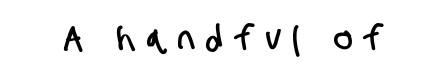
Q: Is the typeface a serif or a sans-serif typeface? A: Sans-serif.
Q: Is the text underlined? A: No.
Q: Is the spacing between letters normal or unusually wide? A: Unusually wide.
Q: Width (condensed, normal, or wide)? A: Condensed.
Q: Stroke contrast? A: Low.
Q: x-height? A: Large.
Q: Monospaced? A: No.
